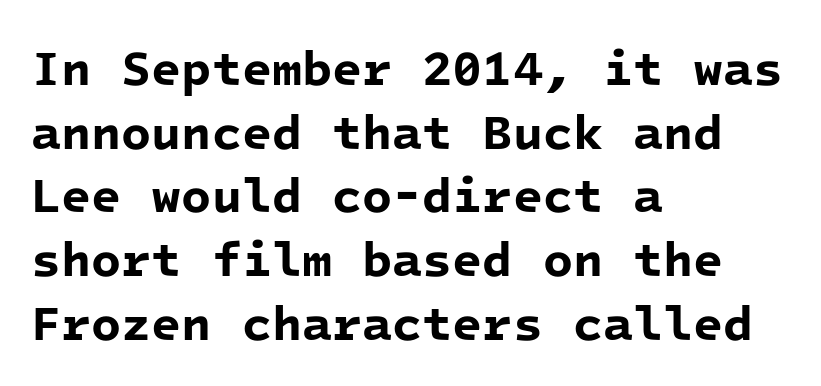
Looks like terminal output: every glyph gets an equal slot. The rows are spaced the way most documents space them. Any mark beneath the type? The region is blank. Look at the bottom of the vertical strokes: they stop flat, with no serifs. The letters sit at their default tracking, neither squeezed nor spread.
